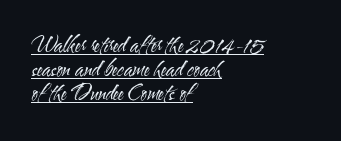
The image shows 21 px text type; set left-aligned, tight line spacing (1.14x), normal letter spacing, underlined.
